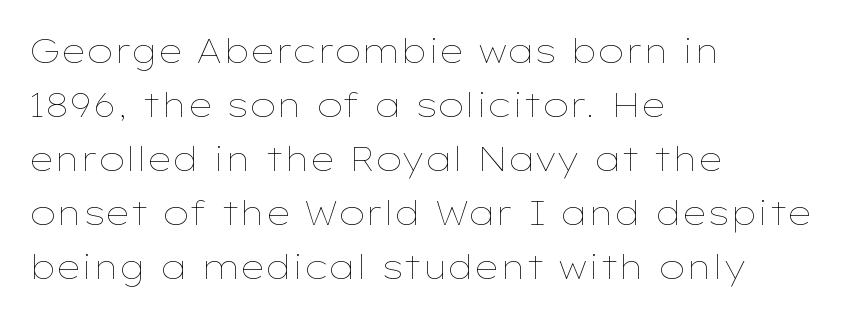
The gaps between neighbouring characters are ordinary and unremarkable. Ink coverage per letter is moderate at most. Varying glyph widths throughout — classic text-font behaviour. The lines sit at an ordinary, default distance from one another. The lettering stays uniformly vertical, giving the passage a roman look. The zone under the glyphs is completely vacant.
